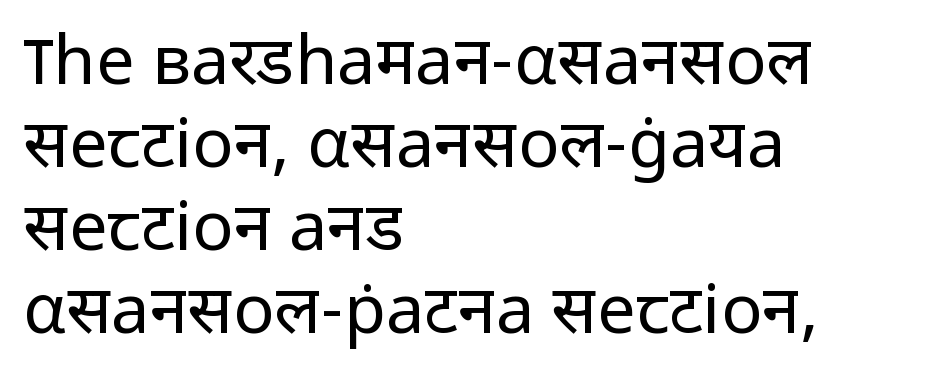
{"serif": "no", "italic": "no", "bold": "no", "weight": "regular", "width": "normal", "stroke_contrast": "low", "x_height": "medium", "monospaced": "no", "underline": "no", "align": "left", "line_spacing_ratio": 1.22, "letter_spacing": "normal", "letter_spacing_em": 0.0, "glyph_px": 68}
